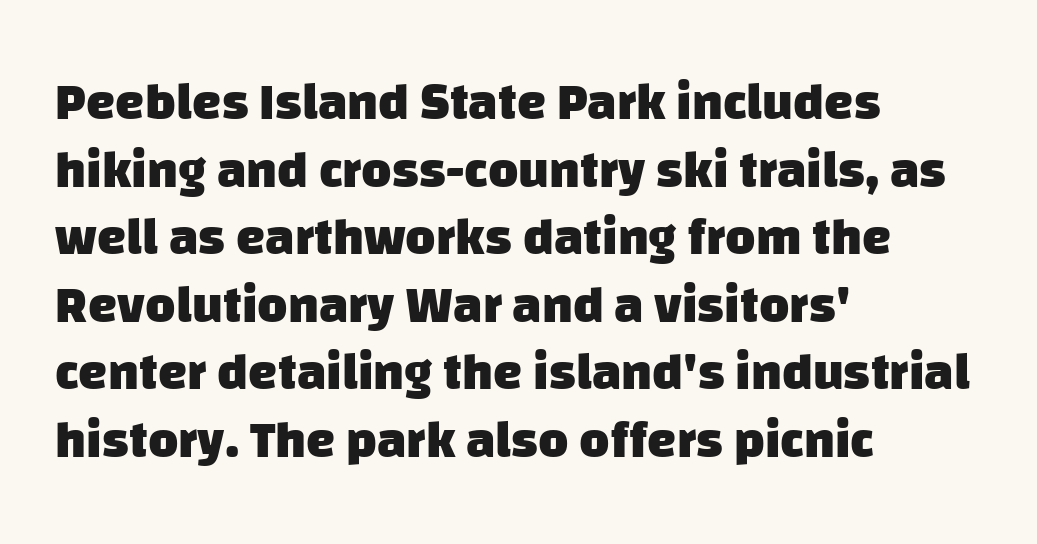
The image shows 52 px heavy sans-serif type; set left-aligned, normal line spacing (1.3x), normal letter spacing, not underlined; low stroke contrast and a large x-height.
